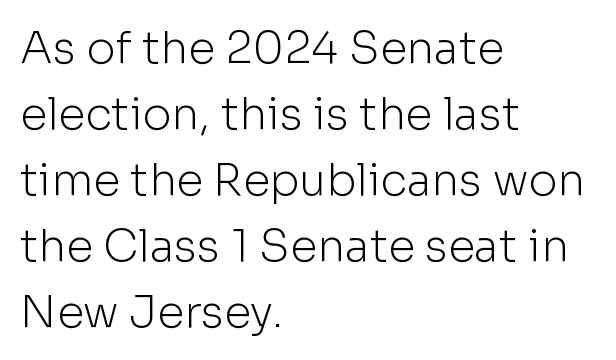
Q: Is the text bold? A: No.
Q: Is the text italic (slanted)? A: No, it is upright.
Q: Is the typeface a serif or a sans-serif typeface? A: Sans-serif.
Q: Is the text underlined? A: No.
Q: How is the paragraph aligned? A: Left-aligned.
Q: Is the spacing between letters normal or unusually wide? A: Normal.
Q: Is the spacing between lines tight, normal or loose? A: Normal.
Q: Width (condensed, normal, or wide)? A: Normal.
Q: Stroke contrast? A: Low.
Q: x-height? A: Medium.
Q: Monospaced? A: No.
